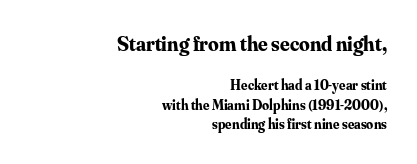
{"italic": "no", "bold": "yes", "underline": "no", "align": "right", "line_spacing": "normal", "line_spacing_ratio": 1.4, "letter_spacing": "normal", "letter_spacing_em": 0.0, "larger_block": "first", "size_ratio": 1.5, "glyph_px": 21}
